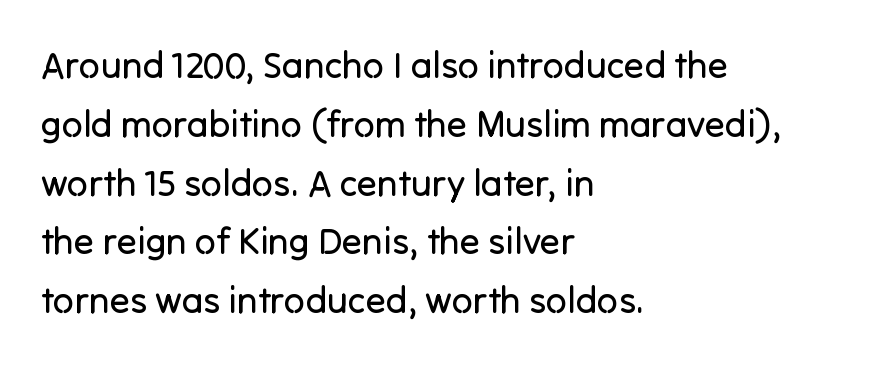
Q: Is the text bold? A: No.
Q: Is the text italic (slanted)? A: No, it is upright.
Q: Is the typeface a serif or a sans-serif typeface? A: Sans-serif.
Q: Is the text underlined? A: No.
Q: How is the paragraph aligned? A: Left-aligned.
Q: Is the spacing between letters normal or unusually wide? A: Normal.
Q: Is the spacing between lines tight, normal or loose? A: Normal.
Q: Width (condensed, normal, or wide)? A: Normal.
Q: Stroke contrast? A: Low.
Q: x-height? A: Medium.
Q: Monospaced? A: No.
